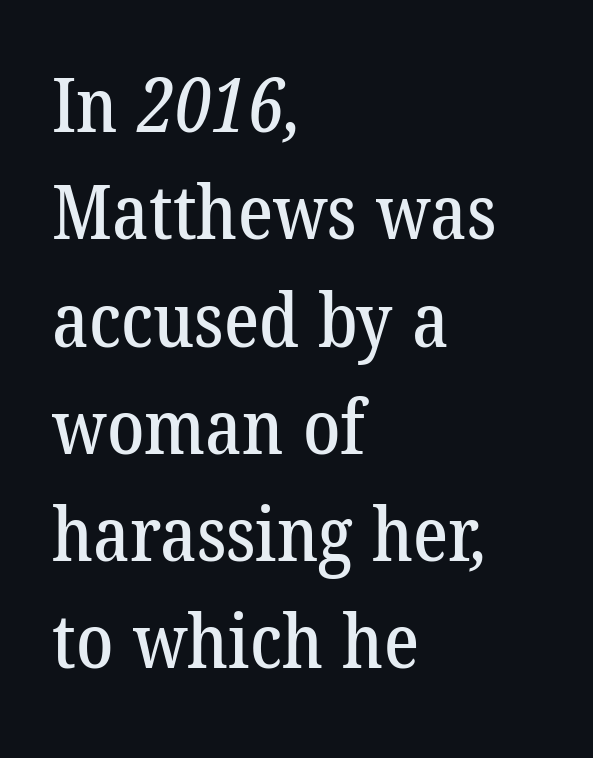
{"serif": "yes", "width": "normal", "stroke_contrast": "low", "x_height": "medium", "monospaced": "no", "underline": "no", "align": "left", "line_spacing": "normal", "line_spacing_ratio": 1.45, "letter_spacing": "normal", "letter_spacing_em": 0.0, "glyph_px": 74}
